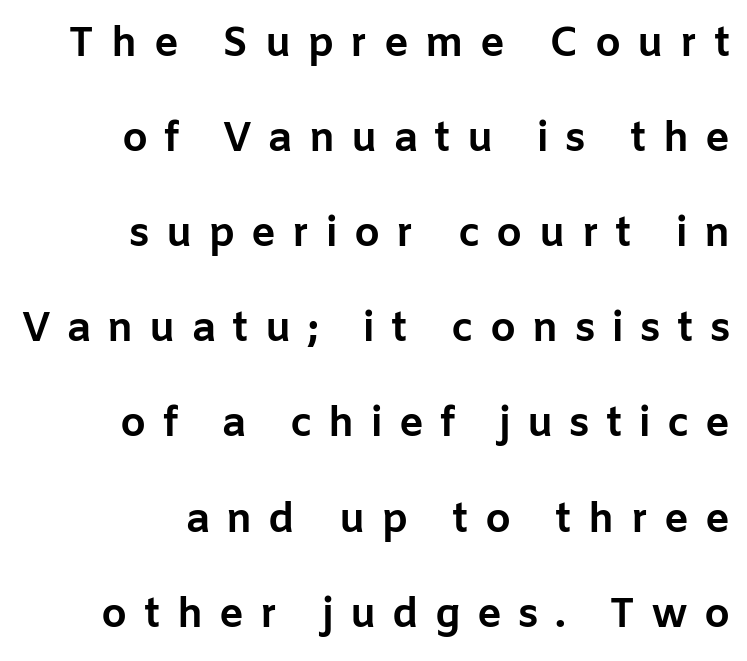
The image shows 41 px bold sans-serif type, upright; set right-aligned, loose line spacing (2.32x), unusually wide letter spacing (+0.4 em), not underlined; low stroke contrast and a medium x-height.
